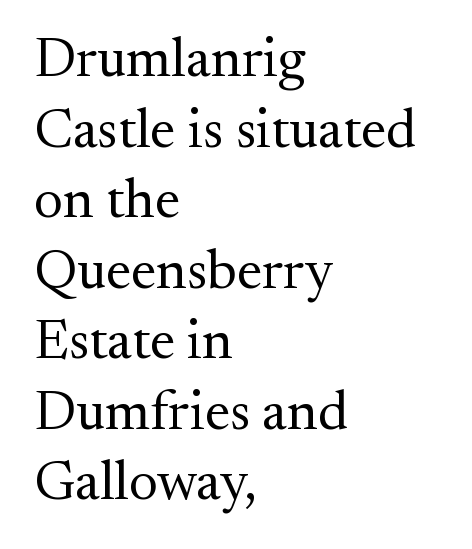
{"serif": "yes", "italic": "no", "bold": "no", "weight": "regular", "width": "normal", "stroke_contrast": "medium", "x_height": "small", "monospaced": "no", "underline": "no", "align": "left", "line_spacing": "normal", "line_spacing_ratio": 1.26, "letter_spacing": "normal", "letter_spacing_em": 0.0, "glyph_px": 56}
